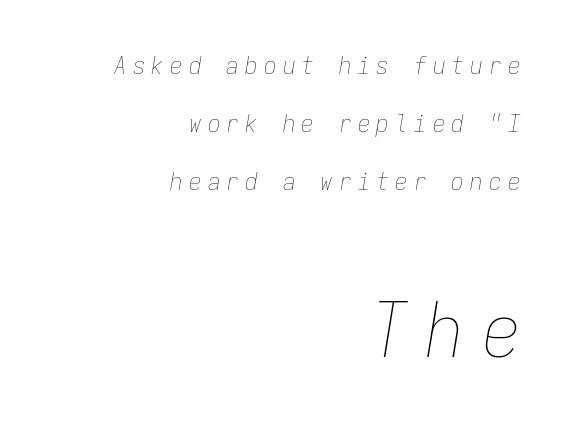
This sample has the even, mechanical cadence of fixed-width lettering. Horizontal bands of white between lines are thick stripes. The line texture is sparse and dotted thanks to wide tracking. A bare baseline throughout the passage. Alignment: flush right.
